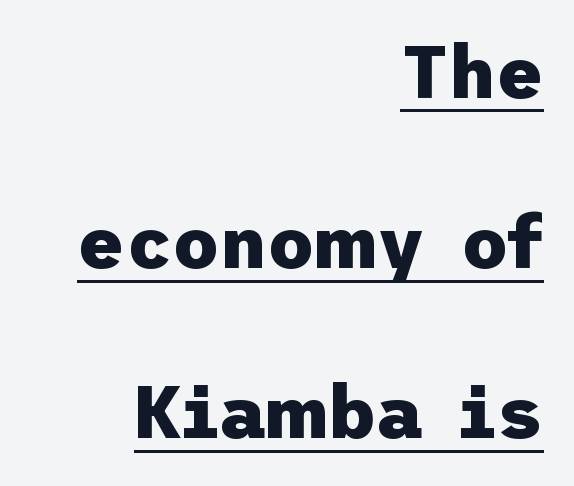
Q: Is the text bold? A: Yes.
Q: Is the text italic (slanted)? A: No, it is upright.
Q: Is the typeface a serif or a sans-serif typeface? A: Sans-serif.
Q: Is the text underlined? A: Yes.
Q: How is the paragraph aligned? A: Right-aligned.
Q: Is the spacing between letters normal or unusually wide? A: Normal.
Q: Is the spacing between lines tight, normal or loose? A: Loose.
Q: Width (condensed, normal, or wide)? A: Normal.
Q: Stroke contrast? A: Low.
Q: x-height? A: Medium.
